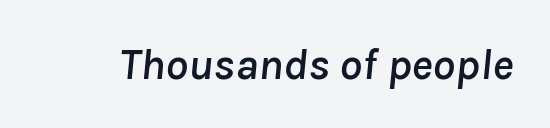
The image shows 45 px text type, italic (leaning right); set normal letter spacing, not underlined; low stroke contrast and a medium x-height.
